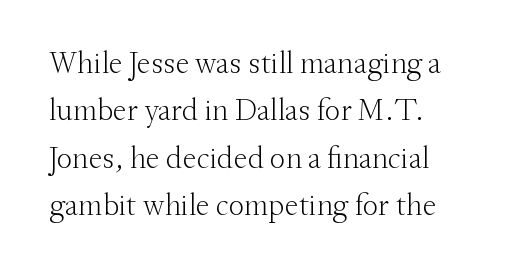
Little horizontal feet cap the strokes, marking this as serif type. Between one letter and the next there's only the usual sliver of space. Each row of text sits above clean, open space. Summary of vertical rhythm: regular, with standard interline spacing. The specimen reads as upright at a glance.
